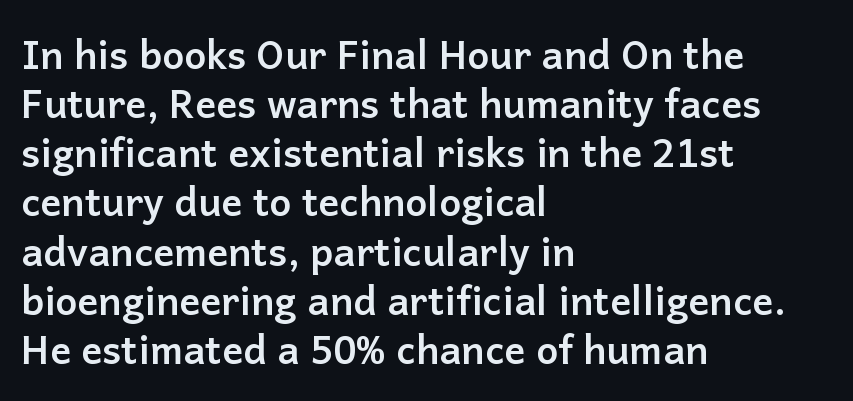
Q: Is the text bold? A: Yes.
Q: Is the text italic (slanted)? A: No, it is upright.
Q: Is the typeface a serif or a sans-serif typeface? A: Sans-serif.
Q: Is the text underlined? A: No.
Q: How is the paragraph aligned? A: Left-aligned.
Q: Is the spacing between letters normal or unusually wide? A: Normal.
Q: Is the spacing between lines tight, normal or loose? A: Normal.
Q: Width (condensed, normal, or wide)? A: Normal.
Q: Stroke contrast? A: Low.
Q: x-height? A: Medium.
Q: Monospaced? A: No.
